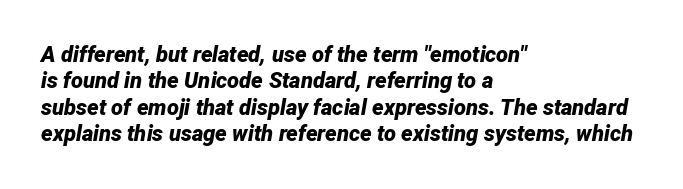
{"italic": "yes", "lean": "right", "slant_degrees": 12, "bold": "yes", "underline": "no", "align": "left", "line_spacing_ratio": 1.2, "letter_spacing": "normal", "letter_spacing_em": 0.0, "glyph_px": 22}
